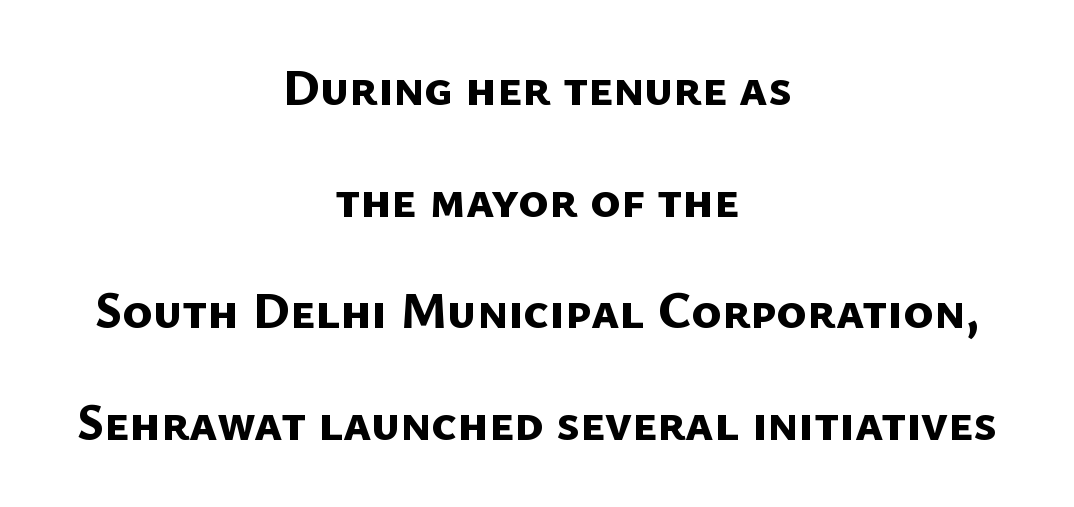
{"serif": "no", "bold": "yes", "weight": "bold", "width": "normal", "stroke_contrast": "low", "x_height": "medium", "monospaced": "no", "underline": "no", "align": "center", "line_spacing": "loose", "line_spacing_ratio": 2.19, "letter_spacing": "normal", "letter_spacing_em": 0.0, "glyph_px": 51}
